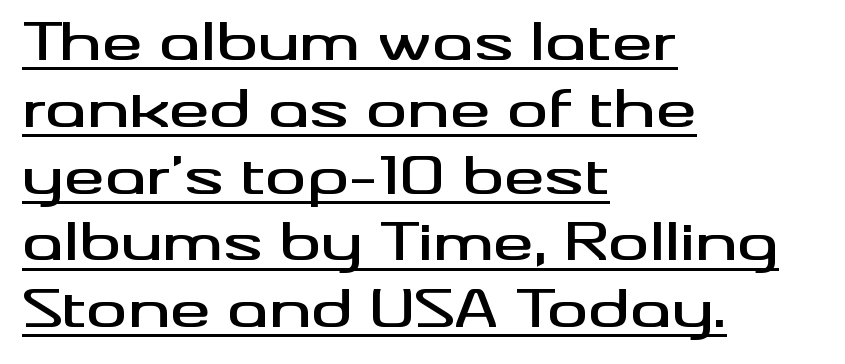
Q: Is the text italic (slanted)? A: No, it is upright.
Q: Is the typeface a serif or a sans-serif typeface? A: Sans-serif.
Q: Is the text underlined? A: Yes.
Q: How is the paragraph aligned? A: Left-aligned.
Q: Is the spacing between letters normal or unusually wide? A: Normal.
Q: Is the spacing between lines tight, normal or loose? A: Normal.
Q: Width (condensed, normal, or wide)? A: Wide.
Q: Stroke contrast? A: Medium.
Q: x-height? A: Small.
Q: Monospaced? A: No.
